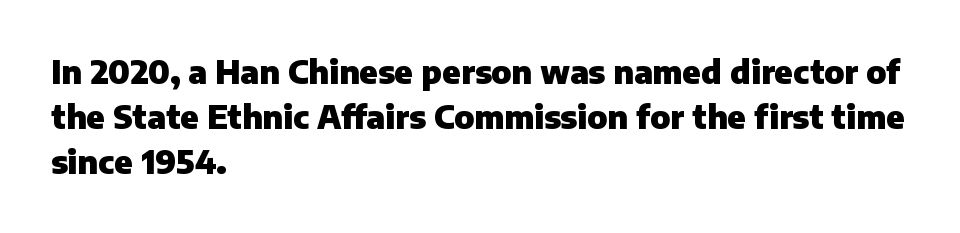
Q: Is the text bold? A: Yes.
Q: Is the text italic (slanted)? A: No, it is upright.
Q: Is the typeface a serif or a sans-serif typeface? A: Sans-serif.
Q: Is the text underlined? A: No.
Q: How is the paragraph aligned? A: Left-aligned.
Q: Is the spacing between letters normal or unusually wide? A: Normal.
Q: Is the spacing between lines tight, normal or loose? A: Normal.
Q: Width (condensed, normal, or wide)? A: Normal.
Q: Stroke contrast? A: Low.
Q: x-height? A: Medium.
Q: Monospaced? A: No.
